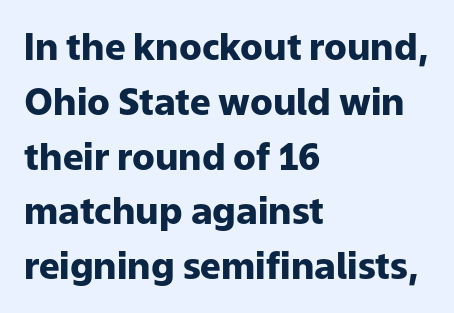
{"serif": "no", "italic": "no", "bold": "yes", "weight": "heavy", "width": "normal", "stroke_contrast": "low", "x_height": "medium", "monospaced": "no", "underline": "no", "align": "left", "line_spacing": "normal", "line_spacing_ratio": 1.48, "letter_spacing": "normal", "letter_spacing_em": 0.0, "glyph_px": 37}
